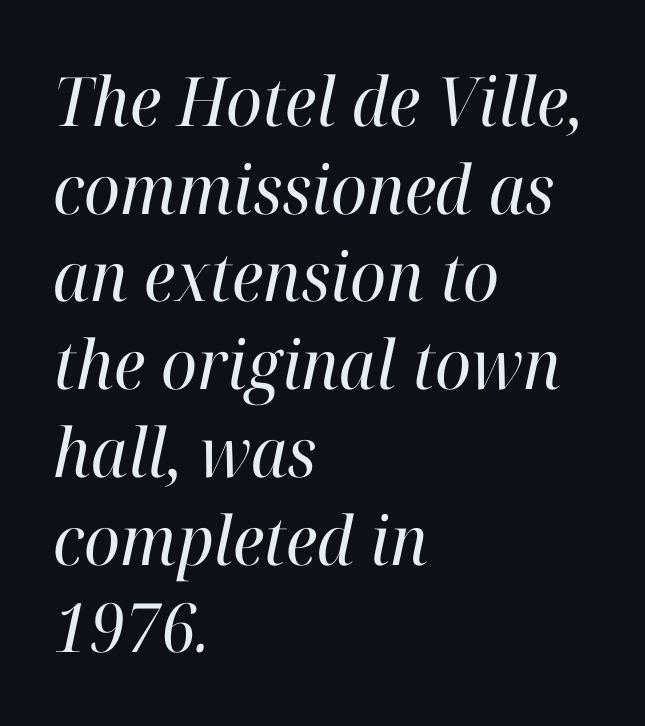
Honestly, there is no underline to notice here at all. Old-style or modern, the face here clearly has serifs. The leading is moderate, giving the passage an even texture. The passage shown is not bold in any degree. The text block is weighted toward the left margin, trailing off unevenly rightward.
